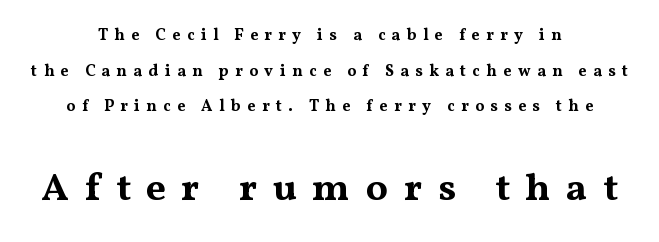
Is this a fixed-width face? No — the glyphs have proportional, varying widths. Does the type have serifs? Yes, each stem ends in a small foot. The specimen omits any rule beneath the text block's lines. Thick stems and heavy bowls — unmistakably bold. Here the glyphs are tracked loosely, breaking word shapes into spaced letters.
